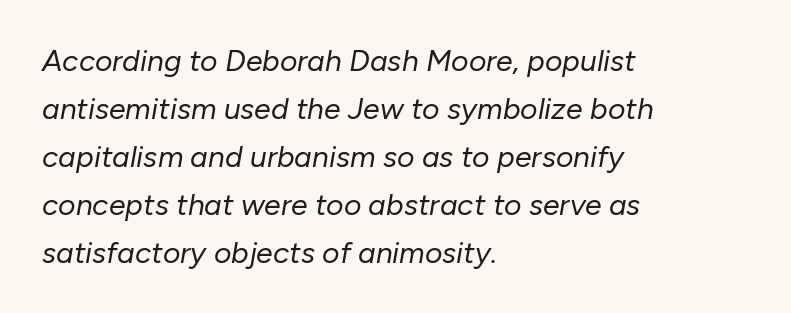
The image shows 30 px regular-weight type, italic (leaning right); set left-aligned, normal line spacing (1.6x), normal letter spacing, not underlined; low stroke contrast and a medium x-height.
